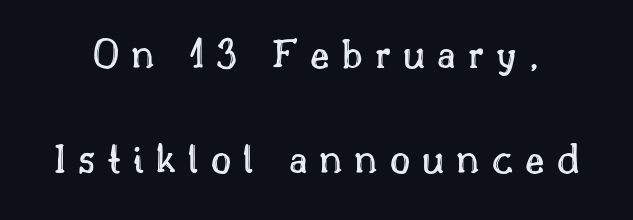
Q: Is the text italic (slanted)? A: No, it is upright.
Q: Is the text underlined? A: No.
Q: Is the spacing between letters normal or unusually wide? A: Unusually wide.
Q: Is the spacing between lines tight, normal or loose? A: Loose.
Q: Width (condensed, normal, or wide)? A: Normal.
Q: x-height? A: Small.
Q: Monospaced? A: No.
